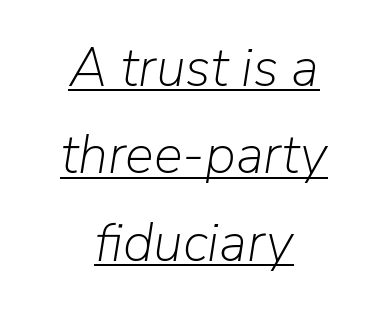
Q: Is the text bold? A: No.
Q: Is the text italic (slanted)? A: Yes, it leans right by about 9 degrees.
Q: Is the text underlined? A: Yes.
Q: How is the paragraph aligned? A: Centered.
Q: Is the spacing between letters normal or unusually wide? A: Normal.
Q: Is the spacing between lines tight, normal or loose? A: Normal.
Q: Width (condensed, normal, or wide)? A: Normal.
Q: Stroke contrast? A: Low.
Q: x-height? A: Medium.
Q: Monospaced? A: No.
